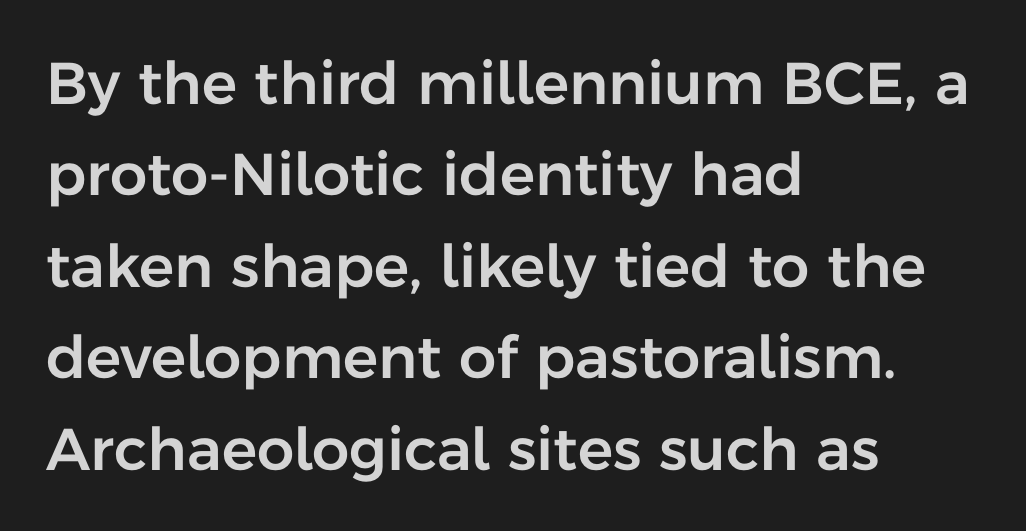
{"serif": "no", "italic": "no", "width": "normal", "stroke_contrast": "low", "x_height": "medium", "monospaced": "no", "underline": "no", "align": "left", "line_spacing": "normal", "line_spacing_ratio": 1.55, "letter_spacing": "normal", "letter_spacing_em": 0.0, "glyph_px": 59}
